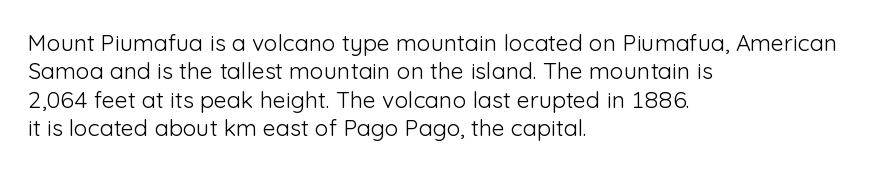
{"italic": "no", "bold": "no", "underline": "no", "align": "left", "line_spacing_ratio": 1.23, "letter_spacing": "normal", "letter_spacing_em": 0.0, "glyph_px": 23}
